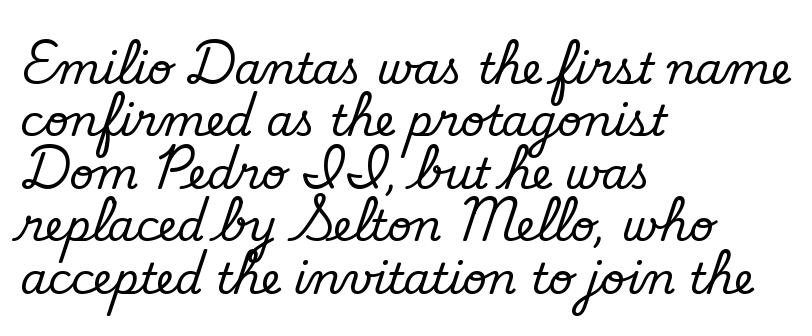
Q: Is the text bold? A: No.
Q: Is the typeface a serif or a sans-serif typeface? A: Sans-serif.
Q: Is the text underlined? A: No.
Q: How is the paragraph aligned? A: Left-aligned.
Q: Is the spacing between letters normal or unusually wide? A: Normal.
Q: Width (condensed, normal, or wide)? A: Normal.
Q: Stroke contrast? A: Low.
Q: x-height? A: Small.
Q: Monospaced? A: No.
